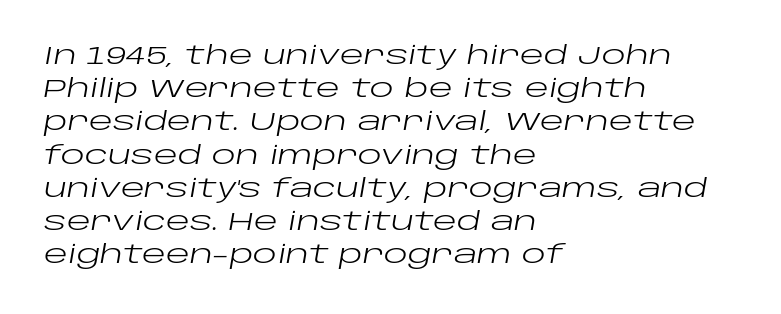
{"italic": "yes", "lean": "right", "slant_degrees": 10, "bold": "no", "underline": "no", "align": "left", "line_spacing": "normal", "line_spacing_ratio": 1.33, "letter_spacing": "normal", "letter_spacing_em": 0.0, "glyph_px": 25}
